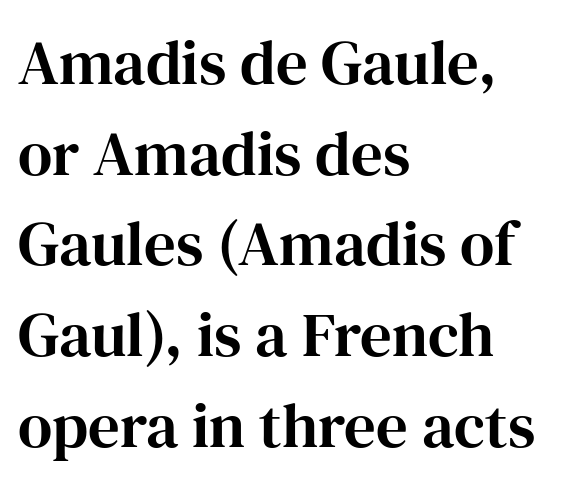
These lines are rendered in a variable-pitch font. Tall strokes in this sample are plumb rather than angled. The ragged edge is on the right, which tells us the setting is flush left. The type family on display is of the serif kind. Students, note that the glyphs here touch the page at normal intervals. Rule under the text: the space is simply empty.
